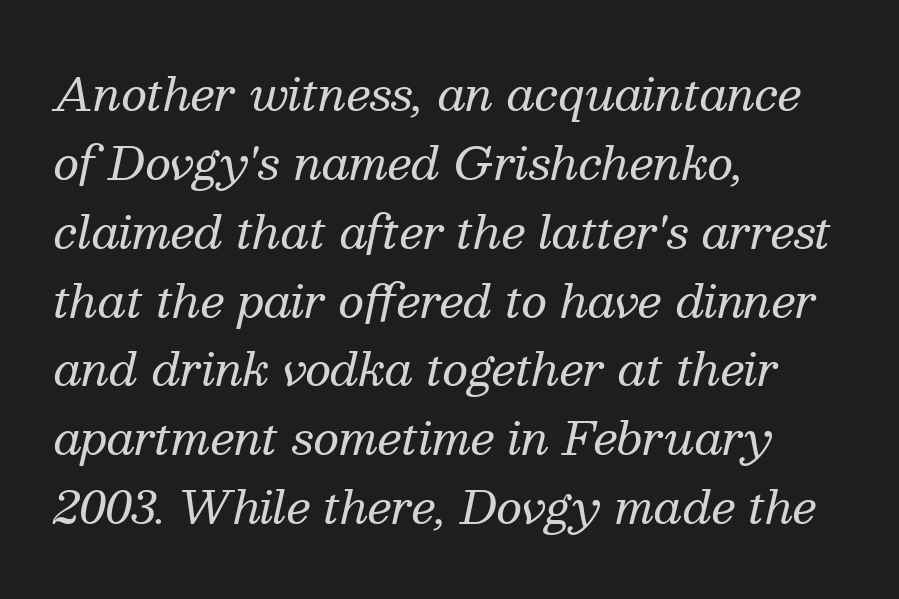
{"serif": "yes", "italic": "yes", "lean": "right", "slant_degrees": 13, "bold": "no", "weight": "regular", "width": "normal", "stroke_contrast": "medium", "x_height": "medium", "monospaced": "no", "underline": "no", "align": "left", "line_spacing": "normal", "line_spacing_ratio": 1.53, "letter_spacing": "normal", "letter_spacing_em": 0.0, "glyph_px": 45}
